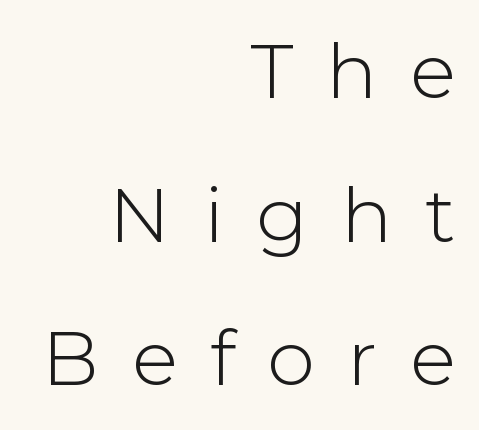
{"serif": "no", "italic": "no", "bold": "no", "weight": "light", "width": "normal", "stroke_contrast": "low", "x_height": "medium", "monospaced": "no", "underline": "no", "align": "right", "line_spacing_ratio": 1.89, "letter_spacing": "wide", "letter_spacing_em": 0.43, "glyph_px": 76}
